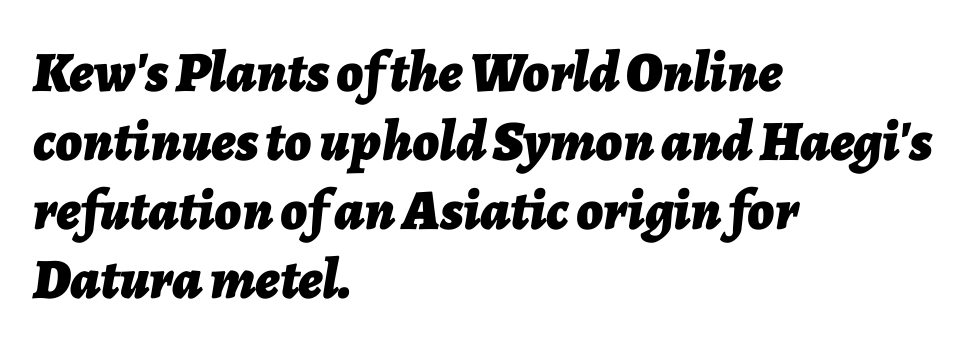
The image shows 57 px bold type, italic (leaning right); set left-aligned, line spacing 1.21x, normal letter spacing, not underlined; low stroke contrast and a medium x-height.
